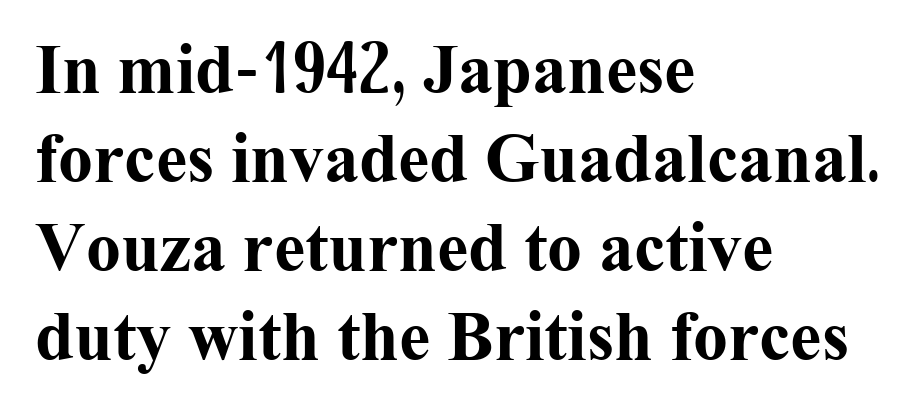
{"serif": "yes", "italic": "no", "bold": "yes", "weight": "bold", "width": "normal", "stroke_contrast": "medium", "x_height": "medium", "monospaced": "no", "underline": "no", "align": "left", "line_spacing": "normal", "line_spacing_ratio": 1.27, "letter_spacing": "normal", "letter_spacing_em": 0.0, "glyph_px": 70}
